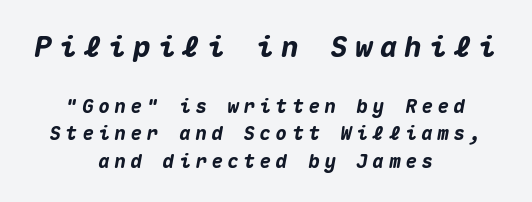
The image shows 29 px heavy type, italic (leaning right), monospaced; set centered, normal line spacing (1.46x), unusually wide letter spacing (+0.25 em), not underlined; the first (top) block is 1.53x larger; medium stroke contrast and a medium x-height.
